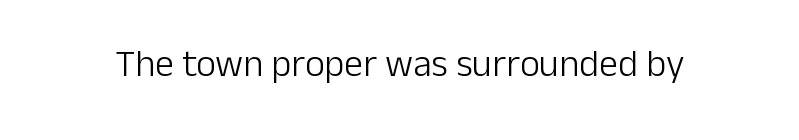
Heft: none added — not bold. Spacing between characters is what you'd get straight out of the box. In terms of letterform style, serifs are entirely absent. Bare-footed words on every line. The rendering uses natural spacing where letterforms have individual widths.
